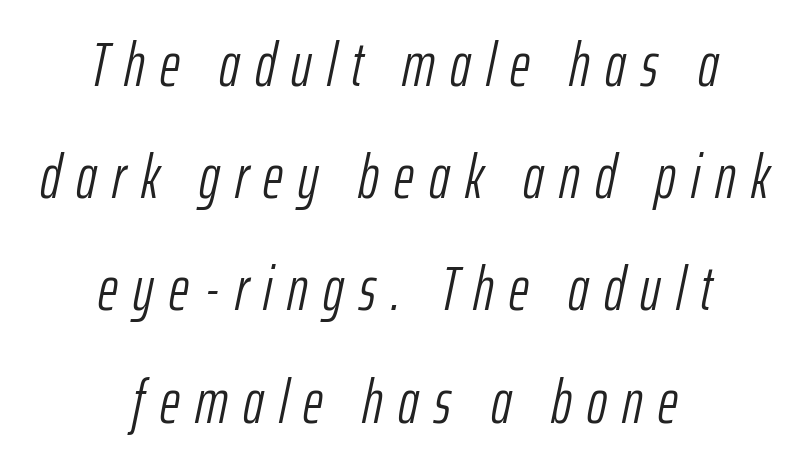
The image shows 61 px light, condensed type, italic (leaning right); set centered, line spacing 1.84x, unusually wide letter spacing (+0.25 em), not underlined; low stroke contrast and a medium x-height.
